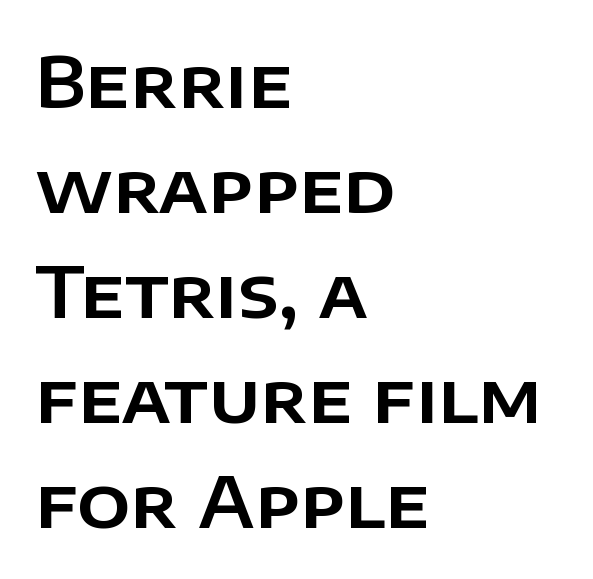
Does the copy run flush right? No — it runs flush left. Line spacing here is normal. You can tell it's not italic because the verticals are truly vertical. You can tell from the bare stems that sans-serif type was used. Looks like regular typesetting: each glyph gets only the width it needs.
